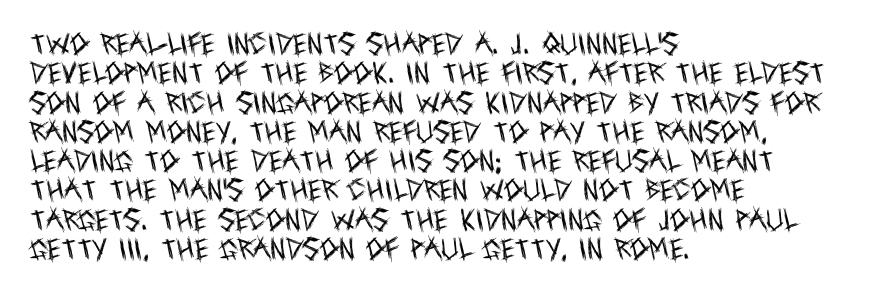
The image shows 24 px text type, upright; set left-aligned, line spacing 1.22x, normal letter spacing, not underlined.
